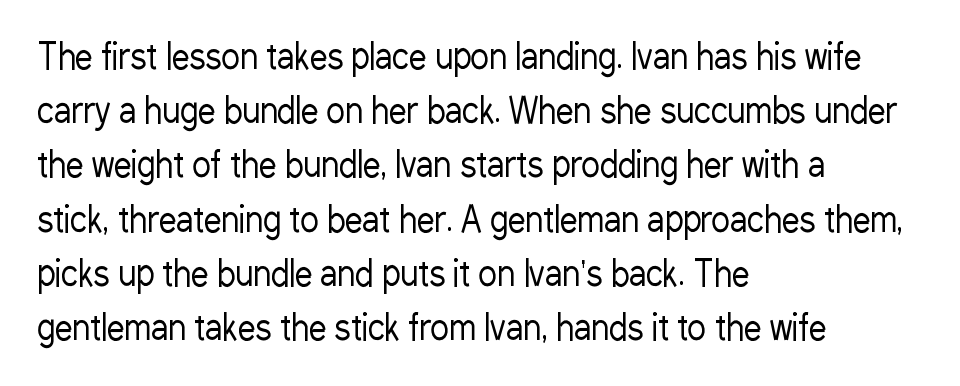
{"serif": "no", "italic": "no", "bold": "no", "weight": "regular", "width": "condensed", "stroke_contrast": "low", "x_height": "medium", "monospaced": "no", "underline": "no", "align": "left", "line_spacing": "normal", "line_spacing_ratio": 1.55, "letter_spacing": "normal", "letter_spacing_em": 0.0, "glyph_px": 35}
